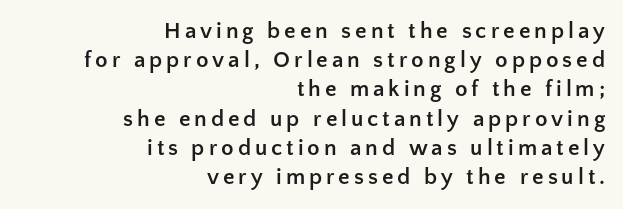
{"italic": "no", "bold": "yes", "underline": "no", "align": "right", "line_spacing": "normal", "line_spacing_ratio": 1.27, "glyph_px": 23}
